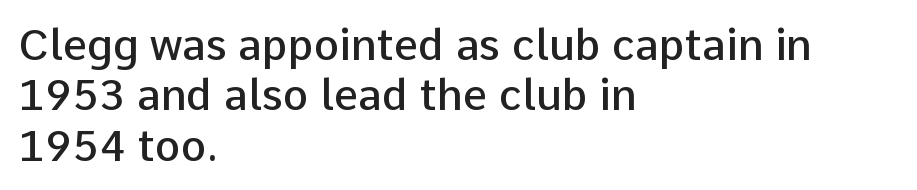
The image shows 43 px semibold sans-serif type, upright; set left-aligned, line spacing 1.17x, normal letter spacing, not underlined; low stroke contrast and a medium x-height.
